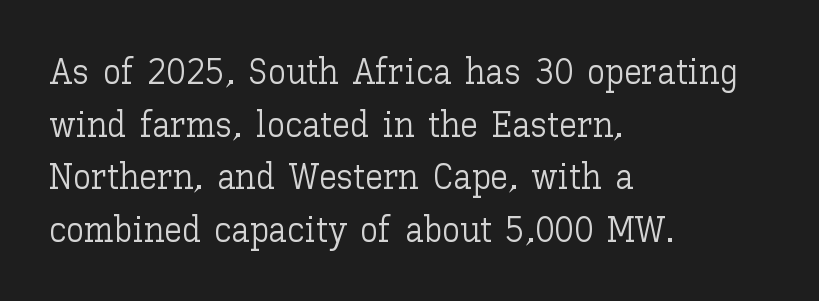
{"italic": "no", "bold": "no", "weight": "light", "width": "normal", "stroke_contrast": "low", "x_height": "medium", "monospaced": "no", "underline": "no", "align": "left", "line_spacing": "normal", "line_spacing_ratio": 1.46, "letter_spacing": "normal", "letter_spacing_em": 0.0, "glyph_px": 36}
